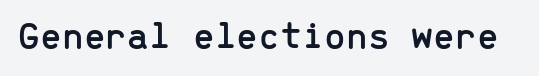
Font category for this specimen: sans-serif. Nobody drew a line under any word here. This sample has the even, mechanical cadence of fixed-width lettering. The lettering stays uniformly vertical, giving the passage a roman look. These lines keep a tight, regular rhythm from letter to letter.
